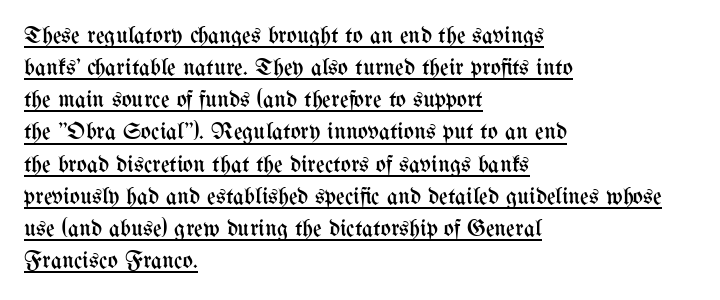
{"italic": "no", "bold": "no", "underline": "yes", "align": "left", "line_spacing": "normal", "line_spacing_ratio": 1.34, "letter_spacing": "normal", "letter_spacing_em": 0.0, "glyph_px": 24}
